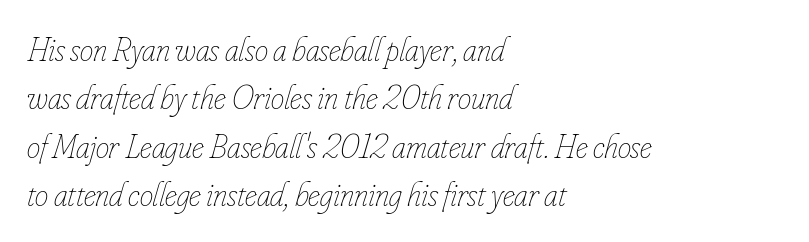
The rendering uses natural spacing where letterforms have individual widths. Counters stay open thanks to moderate or lighter strokes. Baseline-to-baseline distance is the conventional proportion of letter height. No extra tracking has been applied to these lines.
